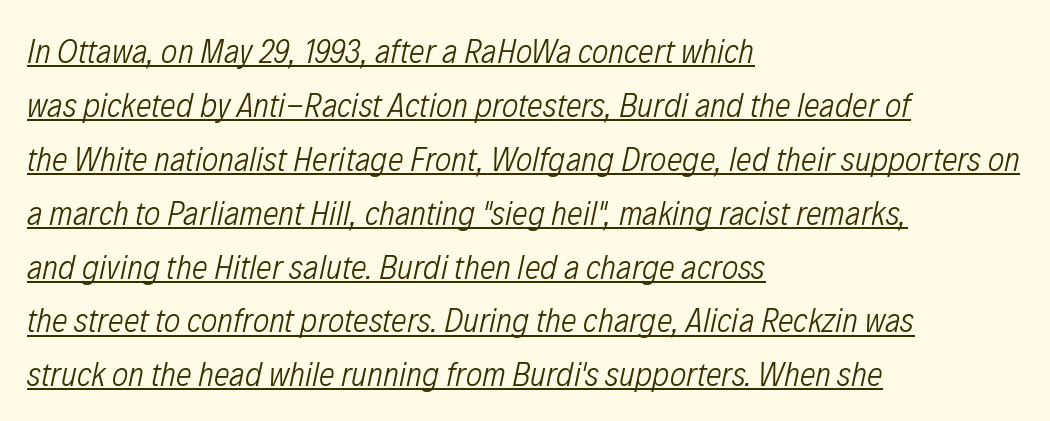
Q: Is the text bold? A: No.
Q: Is the text italic (slanted)? A: Yes, it leans right by about 12 degrees.
Q: Is the text underlined? A: Yes.
Q: How is the paragraph aligned? A: Left-aligned.
Q: Is the spacing between letters normal or unusually wide? A: Normal.
Q: Is the spacing between lines tight, normal or loose? A: Normal.
Q: Width (condensed, normal, or wide)? A: Condensed.
Q: Stroke contrast? A: Low.
Q: x-height? A: Medium.
Q: Monospaced? A: No.
